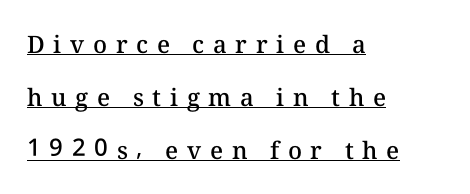
Q: Is the text bold? A: Semi-bold.
Q: Is the text italic (slanted)? A: No, it is upright.
Q: Is the text underlined? A: Yes.
Q: How is the paragraph aligned? A: Left-aligned.
Q: Is the spacing between letters normal or unusually wide? A: Unusually wide.
Q: Is the spacing between lines tight, normal or loose? A: Loose.
